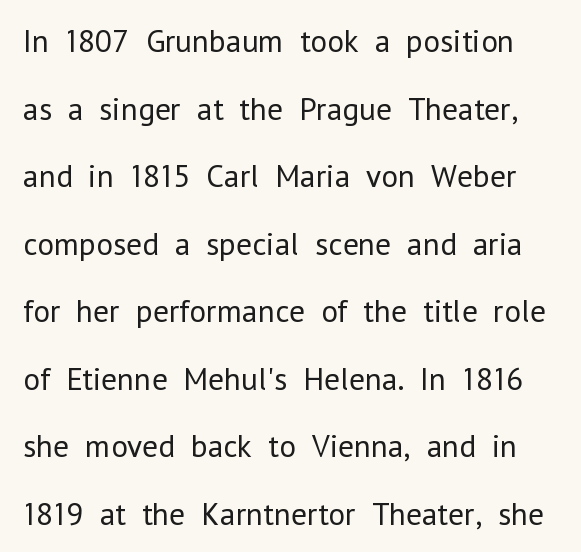
{"serif": "no", "italic": "no", "bold": "no", "weight": "regular", "width": "normal", "stroke_contrast": "low", "x_height": "medium", "monospaced": "no", "underline": "no", "line_spacing": "loose", "line_spacing_ratio": 2.11, "letter_spacing": "normal", "letter_spacing_em": 0.0, "glyph_px": 32}
